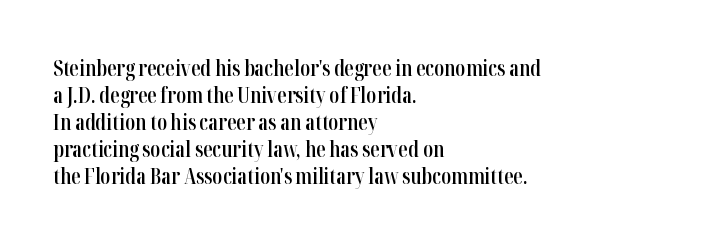
The image shows 21 px text type, upright; set left-aligned, normal line spacing (1.29x), normal letter spacing, not underlined.
